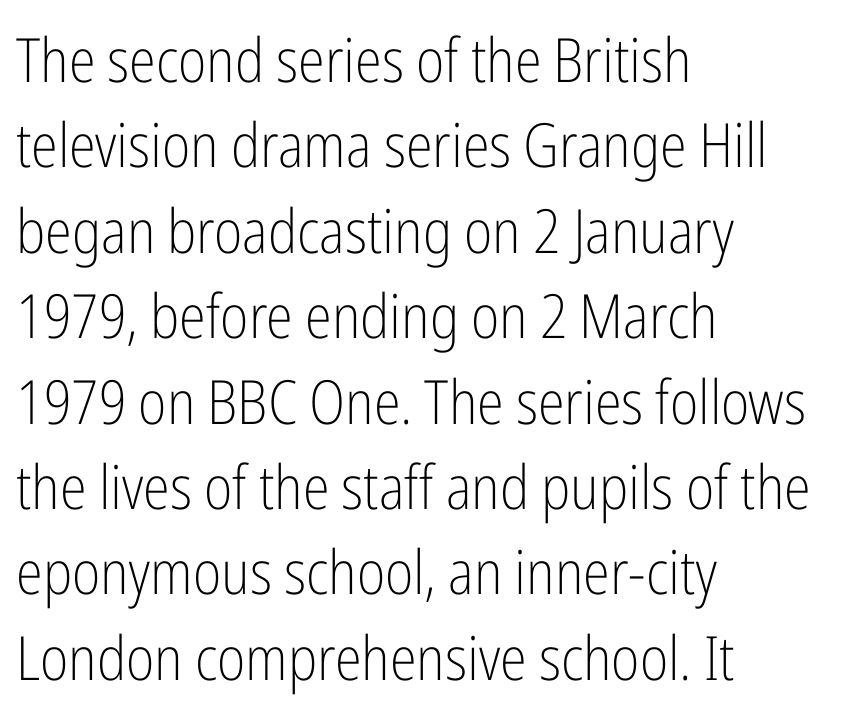
Q: Is the text bold? A: No.
Q: Is the text italic (slanted)? A: No, it is upright.
Q: Is the typeface a serif or a sans-serif typeface? A: Sans-serif.
Q: Is the text underlined? A: No.
Q: How is the paragraph aligned? A: Left-aligned.
Q: Is the spacing between letters normal or unusually wide? A: Normal.
Q: Is the spacing between lines tight, normal or loose? A: Normal.
Q: Width (condensed, normal, or wide)? A: Condensed.
Q: Stroke contrast? A: Low.
Q: x-height? A: Medium.
Q: Monospaced? A: No.
